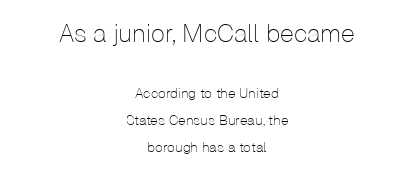
Q: Is the text bold? A: No.
Q: Is the text italic (slanted)? A: No, it is upright.
Q: Is the text underlined? A: No.
Q: How is the paragraph aligned? A: Centered.
Q: Is the spacing between letters normal or unusually wide? A: Normal.
Q: Is the spacing between lines tight, normal or loose? A: Loose.
Q: Which block of text is set in a larger size, the first (top) or the second (bottom)? A: The first (top) one.
